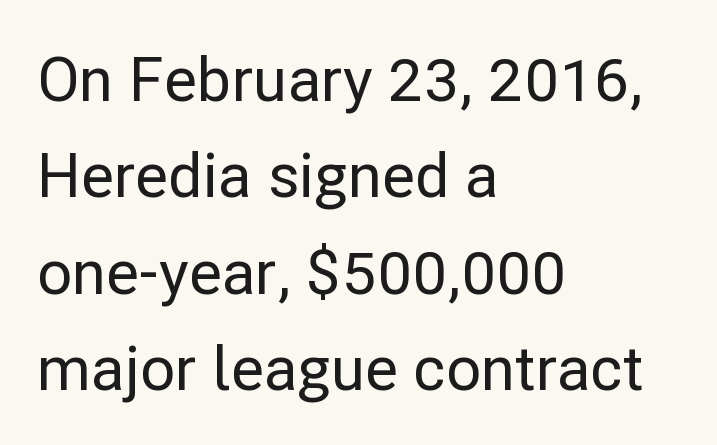
Q: Is the text italic (slanted)? A: No, it is upright.
Q: Is the typeface a serif or a sans-serif typeface? A: Sans-serif.
Q: Is the text underlined? A: No.
Q: How is the paragraph aligned? A: Left-aligned.
Q: Is the spacing between letters normal or unusually wide? A: Normal.
Q: Is the spacing between lines tight, normal or loose? A: Normal.
Q: Width (condensed, normal, or wide)? A: Normal.
Q: Stroke contrast? A: Low.
Q: x-height? A: Medium.
Q: Monospaced? A: No.
